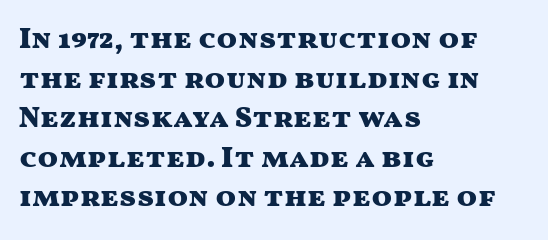
Q: Is the text bold? A: Yes.
Q: Is the text italic (slanted)? A: No, it is upright.
Q: Is the typeface a serif or a sans-serif typeface? A: Sans-serif.
Q: Is the text underlined? A: No.
Q: How is the paragraph aligned? A: Left-aligned.
Q: Is the spacing between letters normal or unusually wide? A: Normal.
Q: Is the spacing between lines tight, normal or loose? A: Normal.
Q: Width (condensed, normal, or wide)? A: Wide.
Q: Stroke contrast? A: Medium.
Q: x-height? A: Medium.
Q: Monospaced? A: No.
